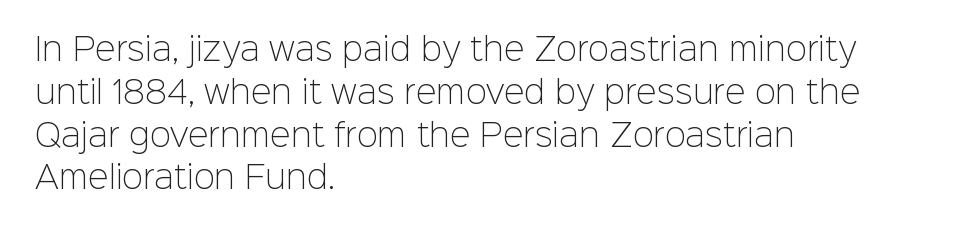
{"serif": "no", "italic": "no", "bold": "no", "weight": "light", "width": "normal", "stroke_contrast": "low", "x_height": "medium", "monospaced": "no", "underline": "no", "align": "left", "line_spacing": "normal", "line_spacing_ratio": 1.38, "letter_spacing": "normal", "letter_spacing_em": 0.0, "glyph_px": 31}
